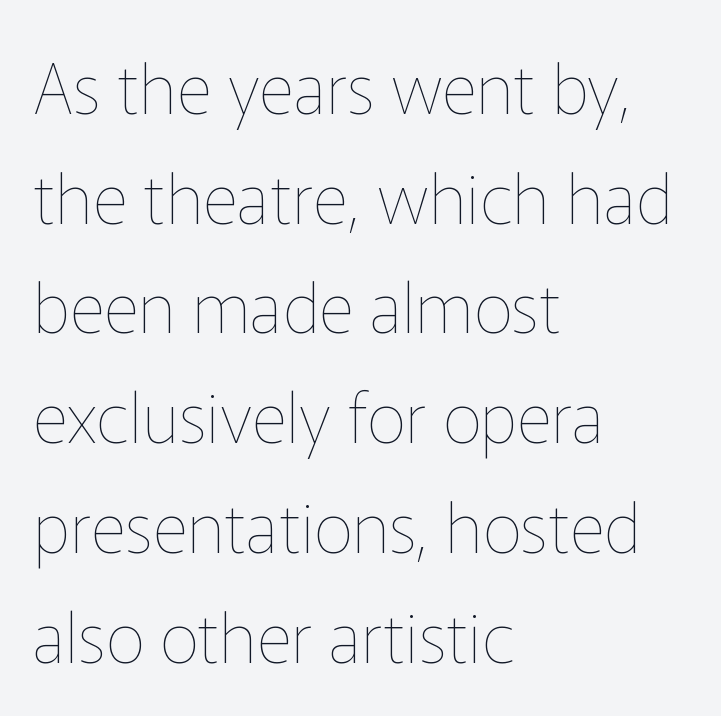
Q: Is the text bold? A: No.
Q: Is the text italic (slanted)? A: No, it is upright.
Q: Is the text underlined? A: No.
Q: How is the paragraph aligned? A: Left-aligned.
Q: Is the spacing between letters normal or unusually wide? A: Normal.
Q: Is the spacing between lines tight, normal or loose? A: Normal.
Q: Width (condensed, normal, or wide)? A: Normal.
Q: Stroke contrast? A: Low.
Q: x-height? A: Medium.
Q: Monospaced? A: No.
